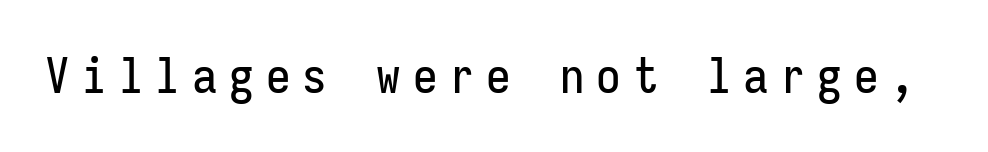
{"serif": "no", "italic": "no", "width": "condensed", "stroke_contrast": "low", "x_height": "medium", "monospaced": "yes", "underline": "no", "letter_spacing": "wide", "letter_spacing_em": 0.25, "glyph_px": 49}
